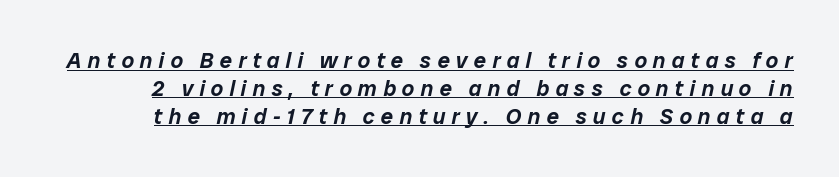
{"italic": "yes", "lean": "right", "slant_degrees": 12, "underline": "yes", "line_spacing": "normal", "line_spacing_ratio": 1.27, "letter_spacing": "wide", "letter_spacing_em": 0.28, "glyph_px": 22}
